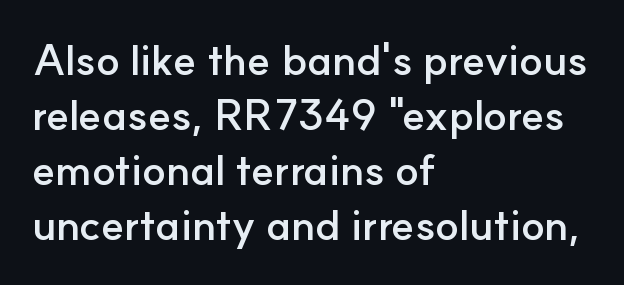
Q: Is the text bold? A: Yes.
Q: Is the text italic (slanted)? A: No, it is upright.
Q: Is the typeface a serif or a sans-serif typeface? A: Sans-serif.
Q: Is the text underlined? A: No.
Q: How is the paragraph aligned? A: Left-aligned.
Q: Is the spacing between letters normal or unusually wide? A: Normal.
Q: Is the spacing between lines tight, normal or loose? A: Normal.
Q: Width (condensed, normal, or wide)? A: Normal.
Q: Stroke contrast? A: Low.
Q: x-height? A: Small.
Q: Monospaced? A: No.
